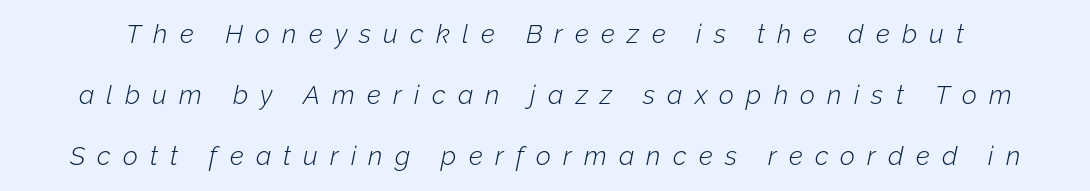
Q: Is the text bold? A: No.
Q: Is the text italic (slanted)? A: Yes, it leans right by about 12 degrees.
Q: Is the text underlined? A: No.
Q: Is the spacing between letters normal or unusually wide? A: Unusually wide.
Q: Is the spacing between lines tight, normal or loose? A: Loose.
